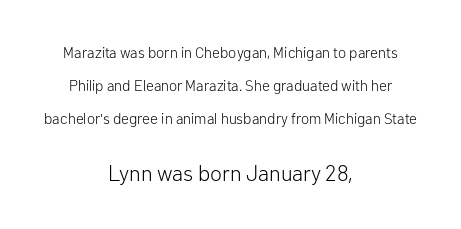
The image shows 22 px text type, upright; set centered, loose line spacing (2.19x), normal letter spacing, not underlined; the second (bottom) block is 1.47x larger.
